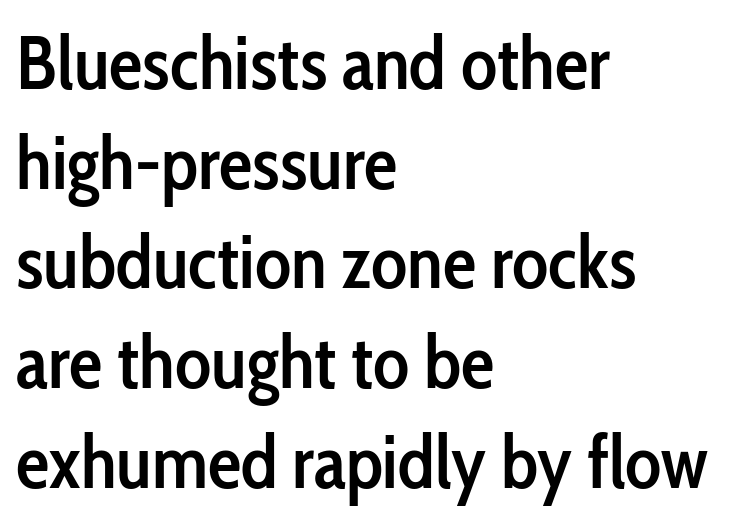
Q: Is the text bold? A: Semi-bold.
Q: Is the text italic (slanted)? A: No, it is upright.
Q: Is the typeface a serif or a sans-serif typeface? A: Sans-serif.
Q: Is the text underlined? A: No.
Q: How is the paragraph aligned? A: Left-aligned.
Q: Is the spacing between letters normal or unusually wide? A: Normal.
Q: Is the spacing between lines tight, normal or loose? A: Normal.
Q: Width (condensed, normal, or wide)? A: Condensed.
Q: Stroke contrast? A: Low.
Q: x-height? A: Medium.
Q: Monospaced? A: No.
